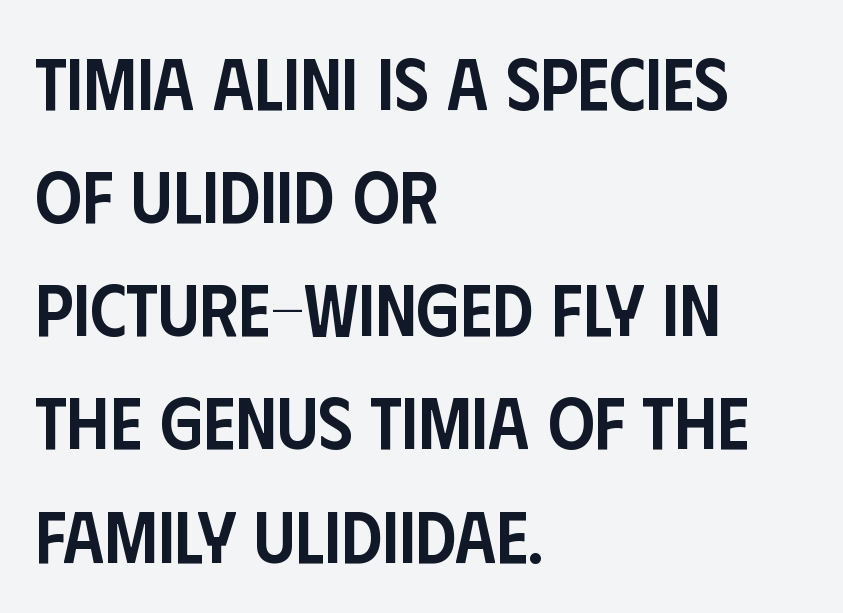
Q: Is the text bold? A: Semi-bold.
Q: Is the text italic (slanted)? A: No, it is upright.
Q: Is the typeface a serif or a sans-serif typeface? A: Sans-serif.
Q: Is the text underlined? A: No.
Q: How is the paragraph aligned? A: Left-aligned.
Q: Is the spacing between letters normal or unusually wide? A: Normal.
Q: Is the spacing between lines tight, normal or loose? A: Normal.
Q: Width (condensed, normal, or wide)? A: Condensed.
Q: Stroke contrast? A: Low.
Q: x-height? A: Large.
Q: Monospaced? A: No.
